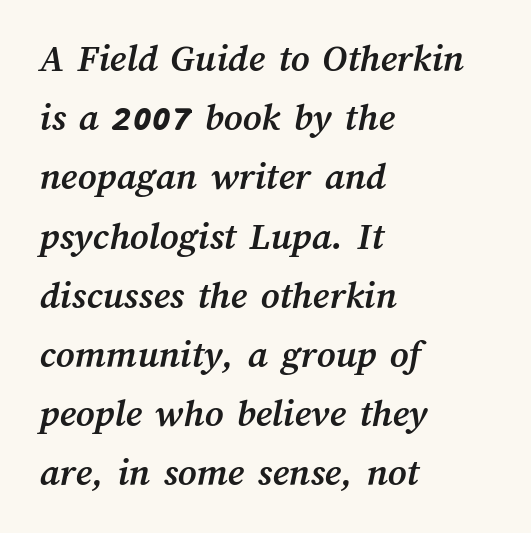
Quick note: underline off. The typesetting leans heavy: a genuine bold. The letterforms sit shoulder to shoulder at normal distance. Do the characters align in a grid? No, the font is proportional. Horizontal alignment here is leftward, the default for most running prose.
